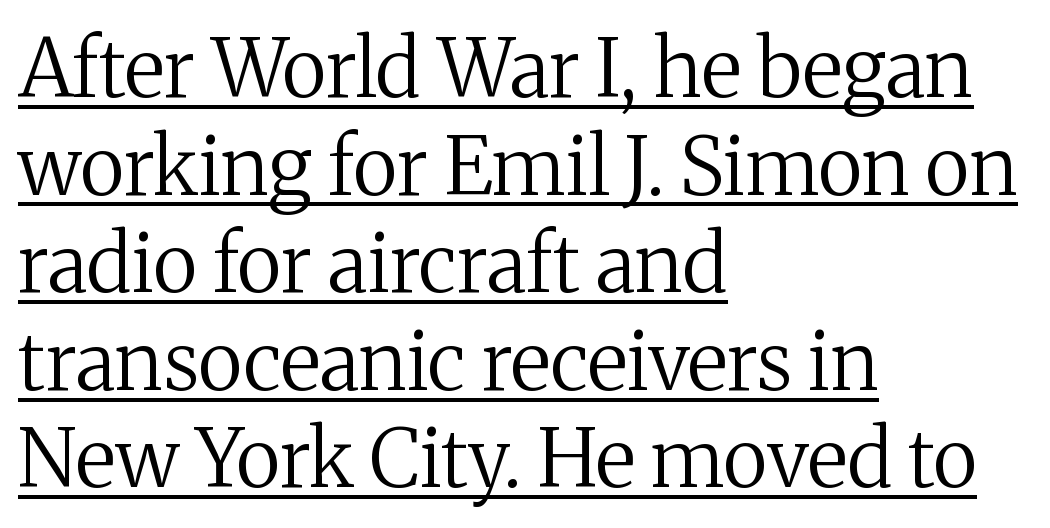
Honestly, the underline is the first thing you notice here. A serif font was chosen for this passage. Varying glyph widths throughout — classic text-font behaviour. The type sits square on the baseline with zero lean. No extra tracking has been applied to these lines. This sample is left-justified, so line endings fall wherever the words run out.
